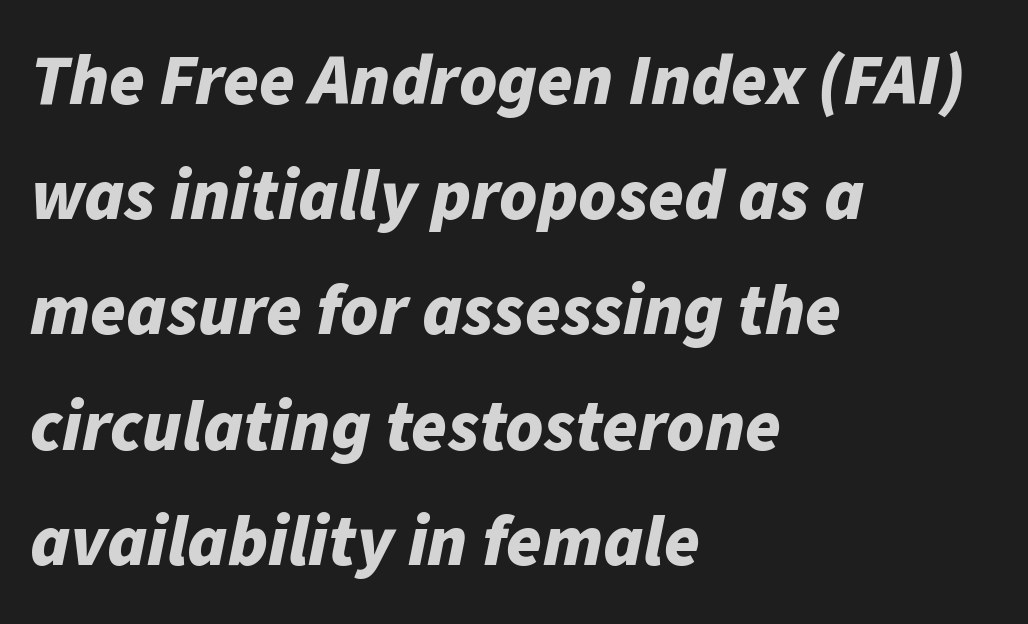
The image shows 72 px bold type, italic (leaning right); set left-aligned, normal line spacing (1.6x), normal letter spacing, not underlined; low stroke contrast and a medium x-height.
